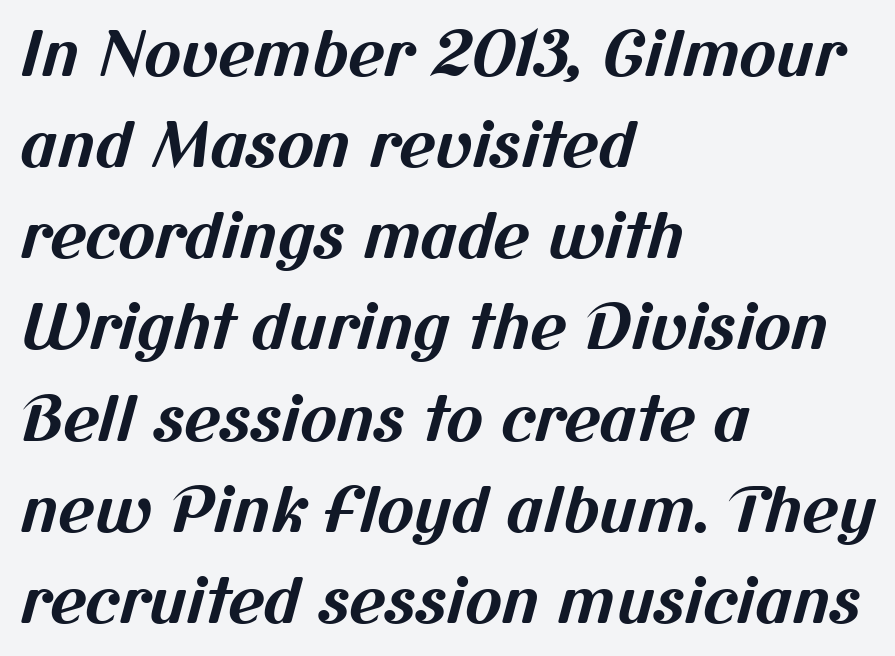
The image shows 62 px bold sans-serif type; set left-aligned, normal line spacing (1.47x), normal letter spacing, not underlined; medium stroke contrast and a medium x-height.
